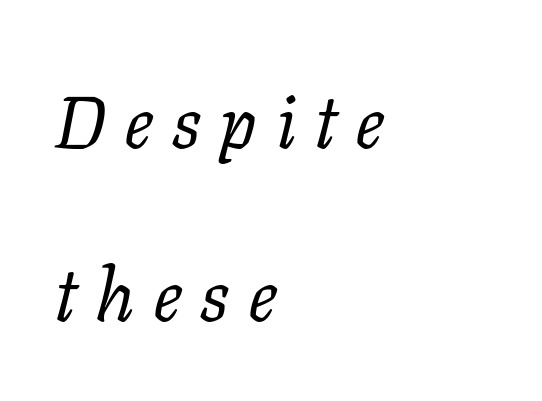
{"serif": "yes", "italic": "yes", "lean": "right", "slant_degrees": 11, "bold": "no", "weight": "regular", "width": "normal", "stroke_contrast": "low", "x_height": "medium", "monospaced": "no", "underline": "no", "align": "left", "line_spacing": "loose", "line_spacing_ratio": 2.34, "letter_spacing": "wide", "letter_spacing_em": 0.25, "glyph_px": 74}
